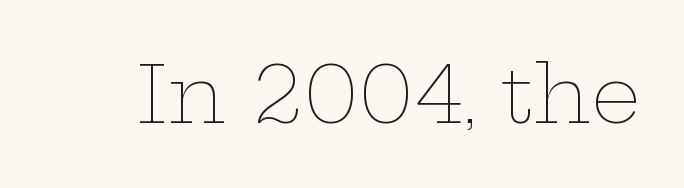
The image shows 79 px thin, wide type, upright; set normal letter spacing, not underlined; low stroke contrast and a medium x-height.
